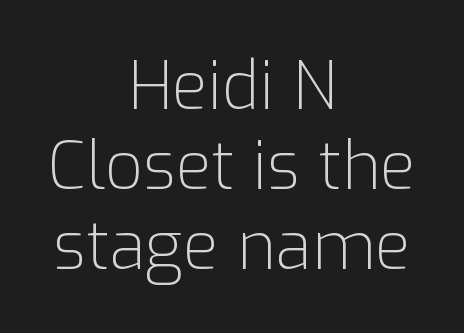
The image shows 66 px light sans-serif type, upright; set centered, line spacing 1.21x, normal letter spacing, not underlined; low stroke contrast and a medium x-height.
